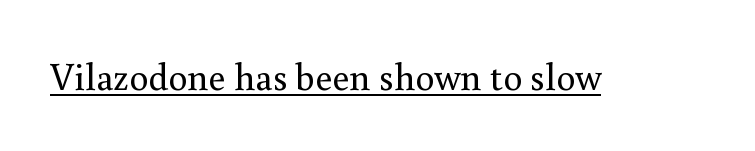
Do the characters align in a grid? No, the font is proportional. Each word holds together tightly as a unit, with standard inter-letter gaps. Examine the stroke ends and you'll spot serifs. The type sits square on the baseline with zero lean. Weight: regular or lighter.
